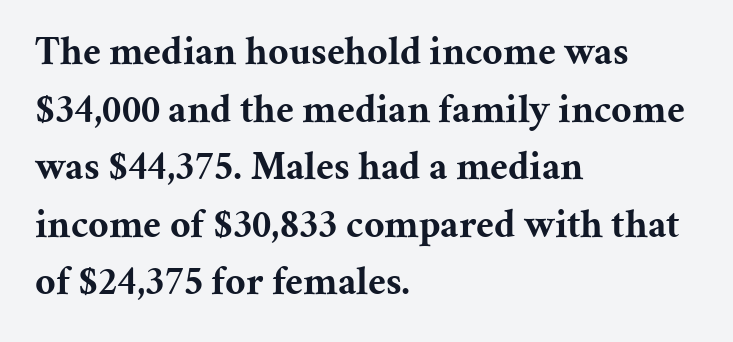
Serifs: yes, visible at the terminals of the letterforms. Is this a fixed-width face? No — the glyphs have proportional, varying widths. Thick stems and heavy bowls — unmistakably bold. Words appear dense and cohesive because spacing is normal. Anything drawn beneath the words? Only blank space.
